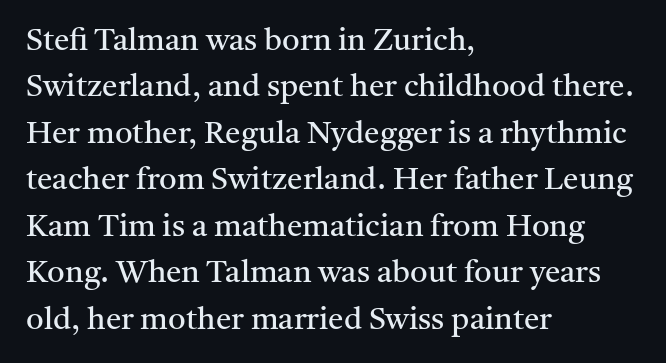
Does the lettering tilt? It doesn't — this is upright. Classification — serif. A classic flush-left, rag-right setting is used for this passage. Anything drawn beneath the words? Only blank space. The type is set solid horizontally, with unmodified tracking.
